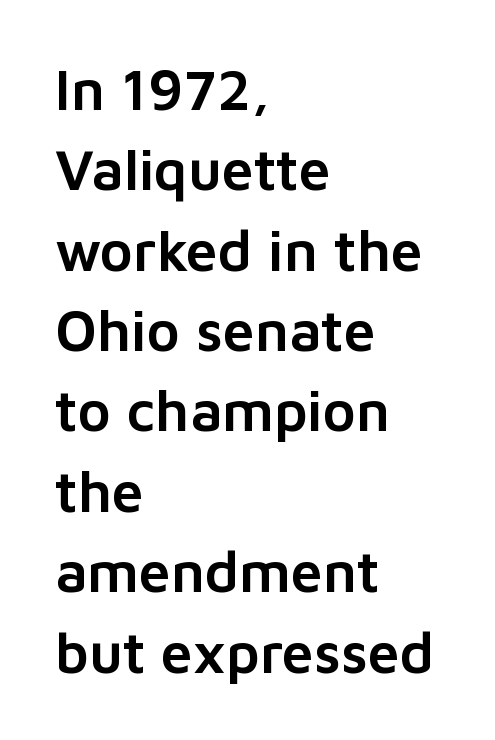
The image shows 57 px sans-serif type, upright; set left-aligned, normal line spacing (1.41x), normal letter spacing, not underlined; low stroke contrast and a medium x-height.
